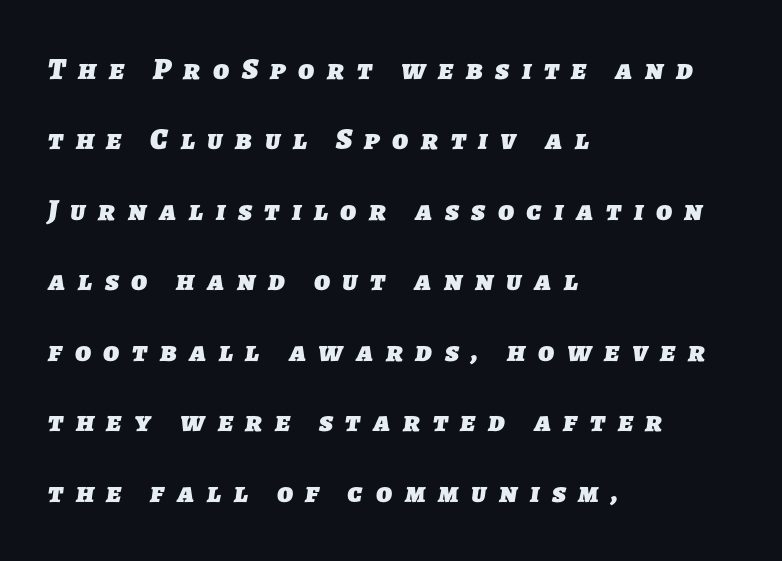
The string is rendered with underlining switched off. The line-height multiplier appears high, well above default. Honestly, the letter spacing is so wide it's the main thing you notice. The text was rendered using a sans face with plain stroke endings. You could not count columns in this text — the font is proportionally spaced.
